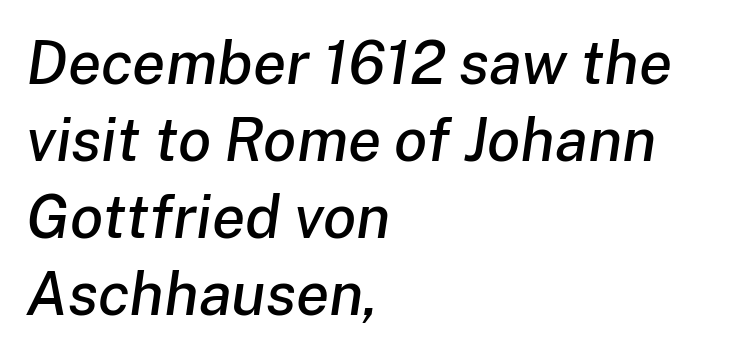
The image shows 61 px text type, italic (leaning right); set left-aligned, normal line spacing (1.26x), normal letter spacing, not underlined; low stroke contrast and a medium x-height.
